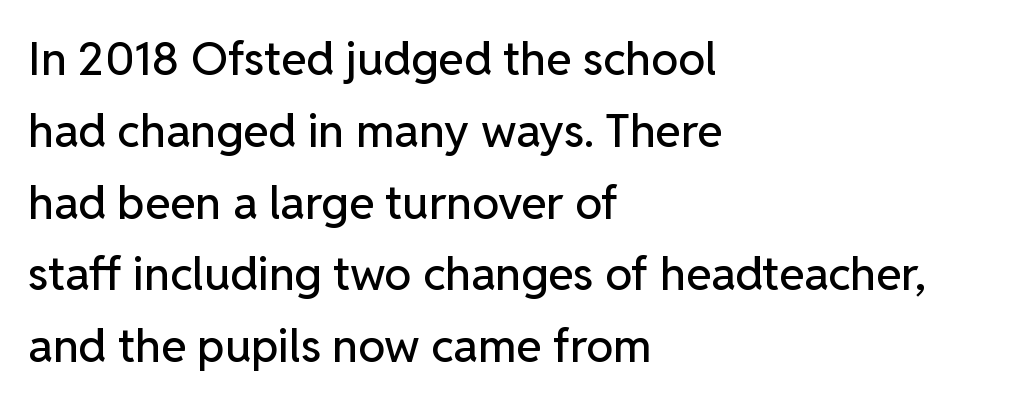
The passage shown is typeset with a sans-serif family. Tracking value appears to be zero — textbook default spacing. The lettering holds an erect, upright posture throughout. Vertically, the passage feels balanced, rows spaced as you'd expect. Descender tails drop into unmarked territory. Each line starts at the same left margin while the right side varies.
